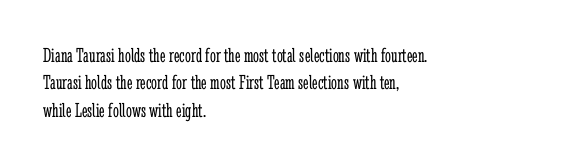
The image shows 21 px text type, upright; set left-aligned, normal line spacing (1.3x), normal letter spacing, not underlined.
